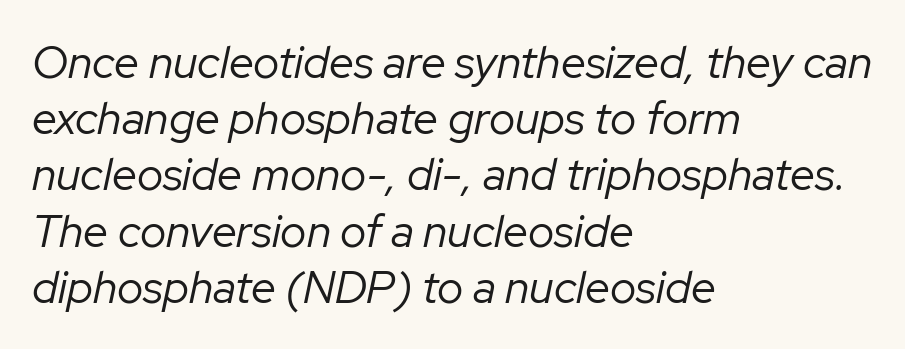
{"italic": "yes", "lean": "right", "slant_degrees": 12, "bold": "no", "weight": "regular", "width": "normal", "stroke_contrast": "low", "x_height": "medium", "monospaced": "no", "underline": "no", "align": "left", "line_spacing": "normal", "line_spacing_ratio": 1.25, "letter_spacing": "normal", "letter_spacing_em": 0.0, "glyph_px": 45}
